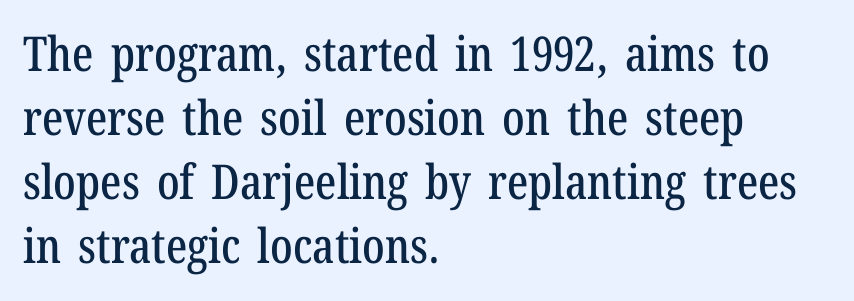
Q: Is the text italic (slanted)? A: No, it is upright.
Q: Is the typeface a serif or a sans-serif typeface? A: Serif.
Q: Is the text underlined? A: No.
Q: How is the paragraph aligned? A: Left-aligned.
Q: Is the spacing between letters normal or unusually wide? A: Normal.
Q: Is the spacing between lines tight, normal or loose? A: Normal.
Q: Width (condensed, normal, or wide)? A: Condensed.
Q: Stroke contrast? A: Low.
Q: x-height? A: Medium.
Q: Monospaced? A: No.
